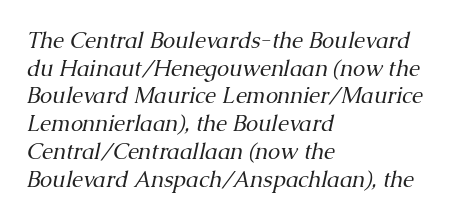
The image shows 22 px text type, italic (leaning right); set left-aligned, normal line spacing (1.26x), normal letter spacing, not underlined.
